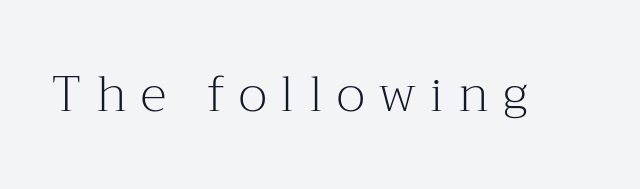
The face used here is proportionally spaced, like ordinary book or web type. Substantial extra tracking has been applied to these lines. Small tapered or slab feet sit at the stroke ends, so this counts as serif. Every stem runs plumb, perpendicular to the baseline. Ink coverage per letter is moderate at most. Underlining? Definitely not there.
